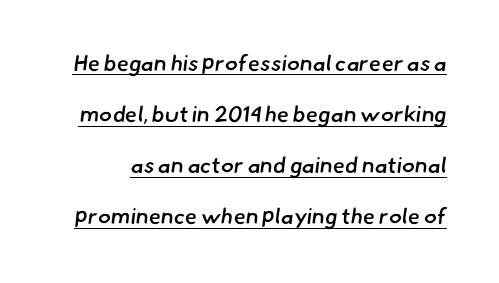
These lines stand farther apart than default settings would place them. This rendering leaves character spacing at its baseline value. Slightly chunky letters — semibold, I'd say, not full bold. Quick note: underline on.
